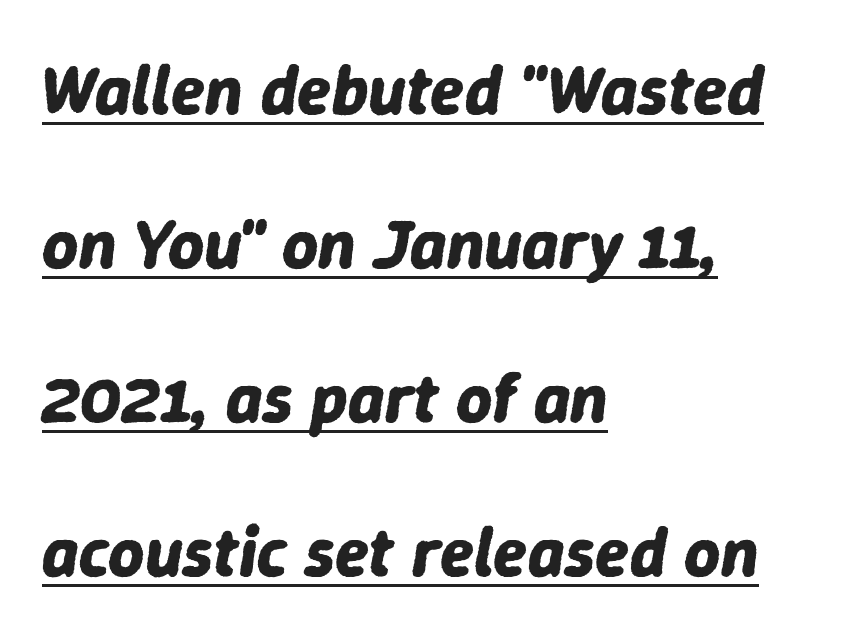
Words appear dense and cohesive because spacing is normal. The axis of the letterforms is tilted away from vertical. Horizontally, the lines are justified to the leading edge only. Do the characters align in a grid? No, the font is proportional.
